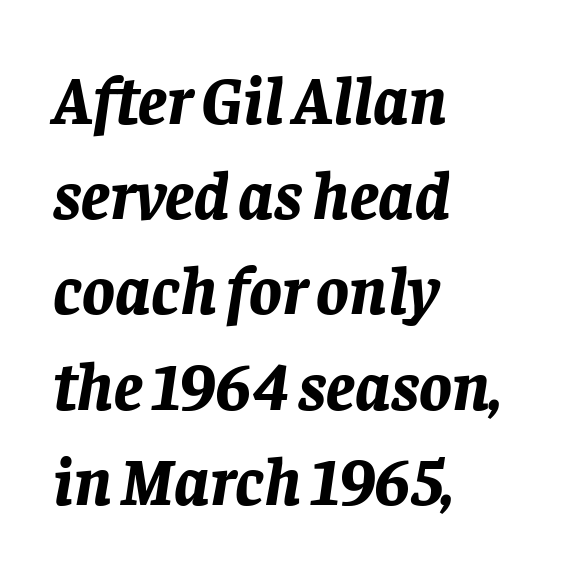
The image shows 68 px bold type, italic (leaning right); set left-aligned, normal line spacing (1.4x), normal letter spacing, not underlined; low stroke contrast and a large x-height.
